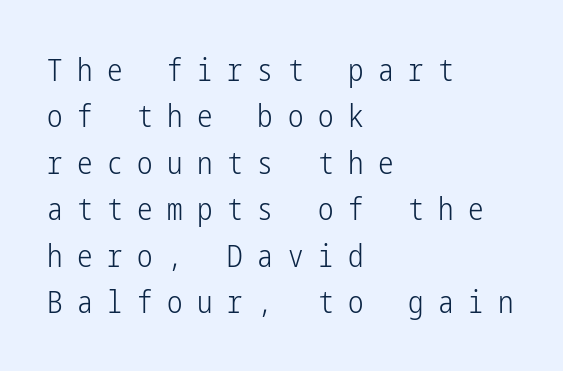
{"serif": "no", "italic": "no", "bold": "no", "weight": "light", "width": "condensed", "stroke_contrast": "low", "x_height": "medium", "underline": "no", "align": "left", "line_spacing": "normal", "line_spacing_ratio": 1.5, "letter_spacing": "wide", "letter_spacing_em": 0.47, "glyph_px": 31}
